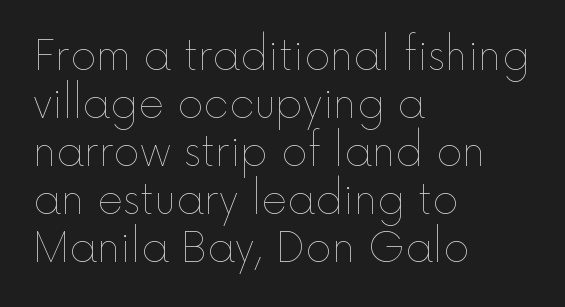
{"italic": "no", "bold": "no", "weight": "thin", "width": "normal", "x_height": "medium", "monospaced": "no", "underline": "no", "align": "left", "line_spacing_ratio": 1.2, "letter_spacing": "normal", "letter_spacing_em": 0.0, "glyph_px": 40}
